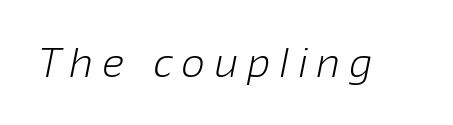
Q: Is the text bold? A: No.
Q: Is the typeface a serif or a sans-serif typeface? A: Sans-serif.
Q: Is the text underlined? A: No.
Q: Is the spacing between letters normal or unusually wide? A: Unusually wide.
Q: Width (condensed, normal, or wide)? A: Normal.
Q: Stroke contrast? A: Low.
Q: x-height? A: Medium.
Q: Monospaced? A: No.
